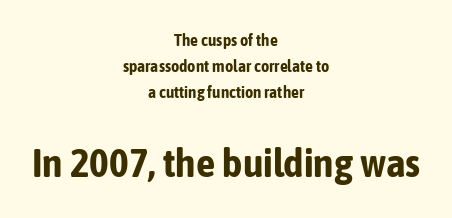
Q: Is the text bold? A: Yes.
Q: Is the text italic (slanted)? A: No, it is upright.
Q: Is the typeface a serif or a sans-serif typeface? A: Sans-serif.
Q: Is the text underlined? A: No.
Q: How is the paragraph aligned? A: Centered.
Q: Is the spacing between letters normal or unusually wide? A: Normal.
Q: Is the spacing between lines tight, normal or loose? A: Normal.
Q: Which block of text is set in a larger size, the first (top) or the second (bottom)? A: The second (bottom) one.
Q: Width (condensed, normal, or wide)? A: Condensed.
Q: Stroke contrast? A: Low.
Q: x-height? A: Medium.
Q: Monospaced? A: No.
